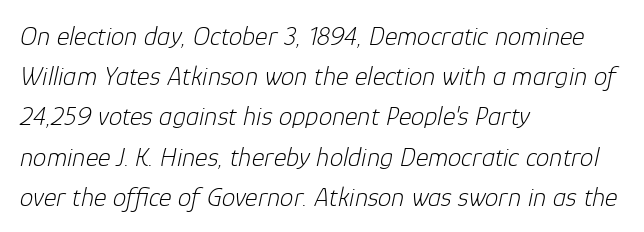
{"italic": "yes", "lean": "right", "slant_degrees": 12, "bold": "no", "underline": "no", "align": "left", "line_spacing": "normal", "line_spacing_ratio": 1.49, "letter_spacing": "normal", "letter_spacing_em": 0.0, "glyph_px": 27}
